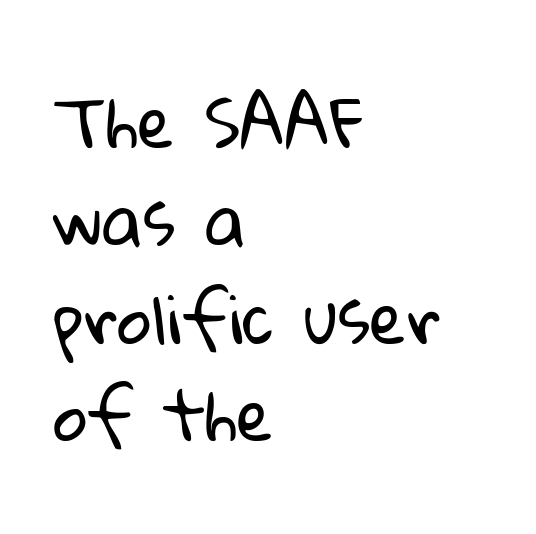
The image shows 67 px regular-weight sans-serif type; set left-aligned, normal line spacing (1.46x), normal letter spacing, not underlined; low stroke contrast and a medium x-height.
